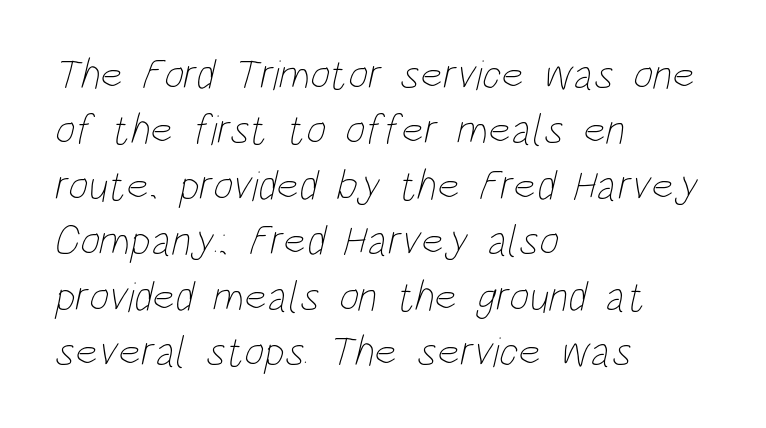
The vertical gap from one line to the next is medium. Nobody touched the tracking dial on this one. No word sits above an underline. Ink coverage per letter is moderate at most. Do the characters align in a grid? No, the font is proportional. The lines are quadded left.
